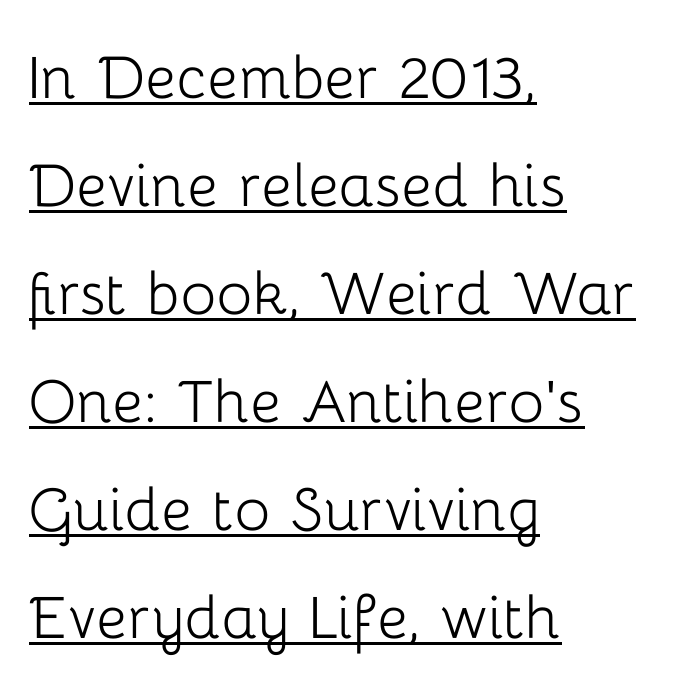
{"serif": "no", "italic": "no", "bold": "no", "weight": "light", "width": "normal", "stroke_contrast": "low", "x_height": "medium", "monospaced": "no", "underline": "yes", "align": "left", "line_spacing": "normal", "line_spacing_ratio": 1.44, "letter_spacing": "normal", "letter_spacing_em": 0.0, "glyph_px": 75}
